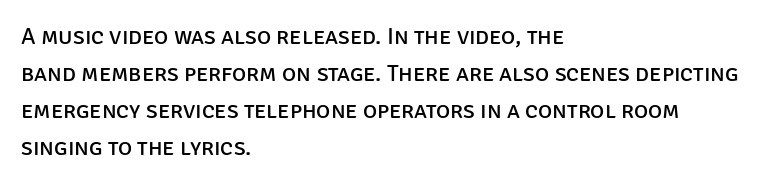
{"italic": "no", "bold": "no", "underline": "no", "align": "left", "line_spacing": "normal", "line_spacing_ratio": 1.54, "letter_spacing": "normal", "letter_spacing_em": 0.0, "glyph_px": 24}
